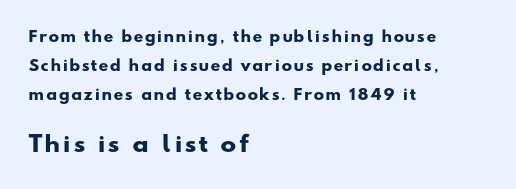
{"bold": "yes", "underline": "no", "align": "left", "line_spacing": "loose", "line_spacing_ratio": 2.07, "larger_block": "second", "size_ratio": 1.5, "glyph_px": 21}
